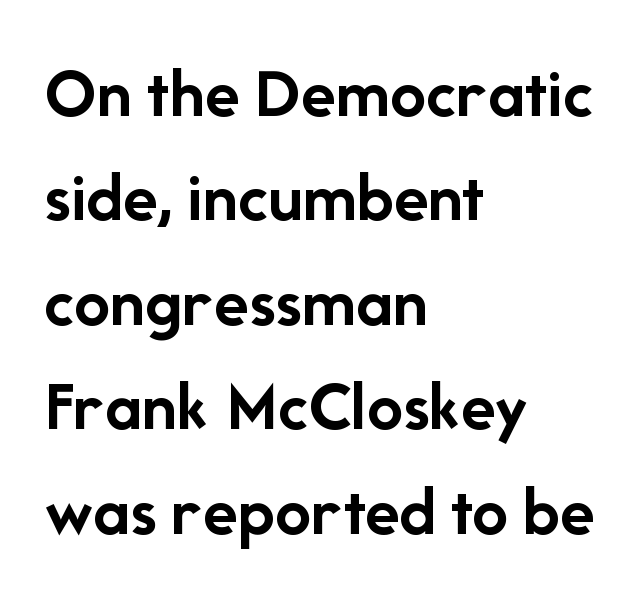
I'd describe the lettering as bold — thick and assertive. Is this a fixed-width face? No — the glyphs have proportional, varying widths. Line beginnings align vertically; line endings do not. Nobody drew a line under any word here. The passage shown stacks its lines at a standard gap. Unlike italic type, these characters show no tilt at all.
